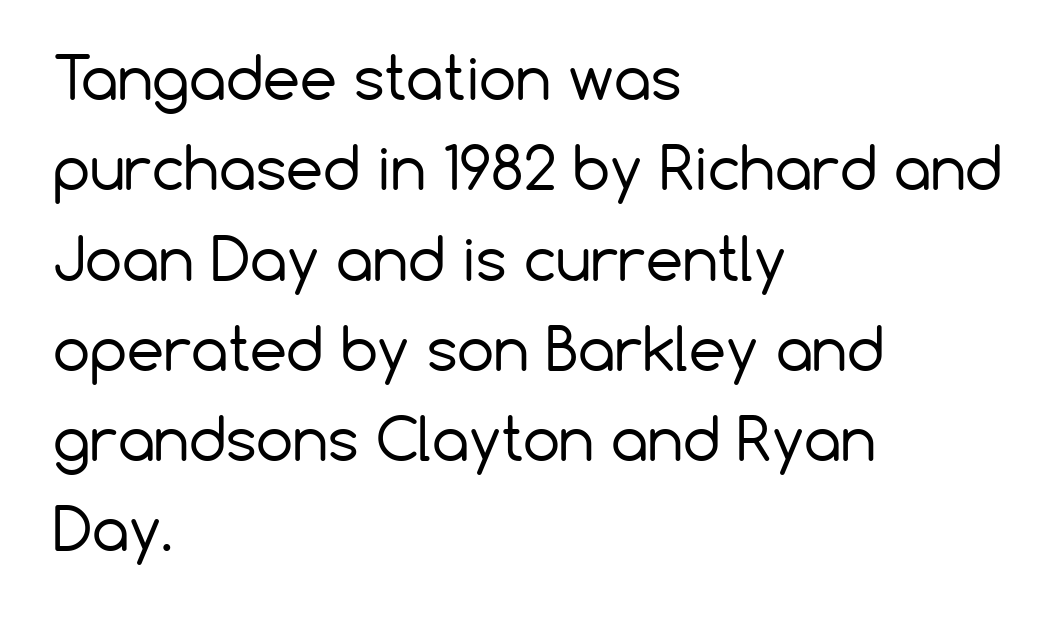
Q: Is the text bold? A: No.
Q: Is the text italic (slanted)? A: No, it is upright.
Q: Is the typeface a serif or a sans-serif typeface? A: Sans-serif.
Q: Is the text underlined? A: No.
Q: How is the paragraph aligned? A: Left-aligned.
Q: Is the spacing between letters normal or unusually wide? A: Normal.
Q: Is the spacing between lines tight, normal or loose? A: Normal.
Q: Width (condensed, normal, or wide)? A: Normal.
Q: Stroke contrast? A: Low.
Q: x-height? A: Medium.
Q: Monospaced? A: No.
